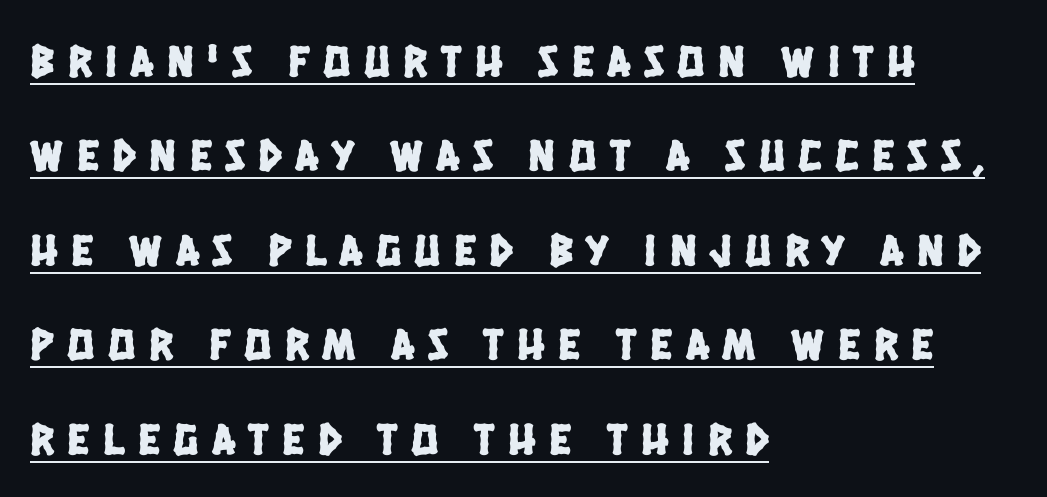
The image shows 45 px condensed sans-serif type; set left-aligned, loose line spacing (2.1x), unusually wide letter spacing (+0.3 em), underlined; low stroke contrast and a large x-height.
